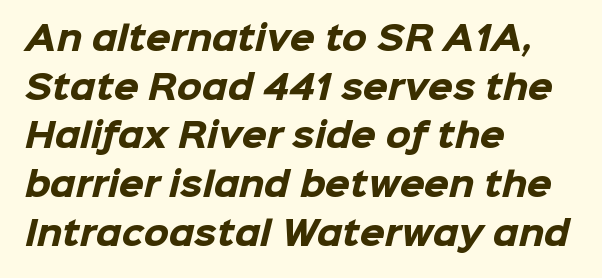
Q: Is the text bold? A: Yes.
Q: Is the typeface a serif or a sans-serif typeface? A: Sans-serif.
Q: Is the text underlined? A: No.
Q: How is the paragraph aligned? A: Left-aligned.
Q: Is the spacing between letters normal or unusually wide? A: Normal.
Q: Is the spacing between lines tight, normal or loose? A: Normal.
Q: Width (condensed, normal, or wide)? A: Normal.
Q: Stroke contrast? A: Low.
Q: x-height? A: Medium.
Q: Monospaced? A: No.
